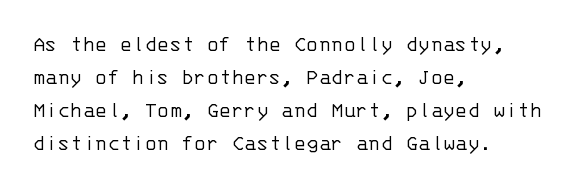
Q: Is the text bold? A: No.
Q: Is the text italic (slanted)? A: No, it is upright.
Q: Is the text underlined? A: No.
Q: How is the paragraph aligned? A: Left-aligned.
Q: Is the spacing between letters normal or unusually wide? A: Normal.
Q: Is the spacing between lines tight, normal or loose? A: Normal.
